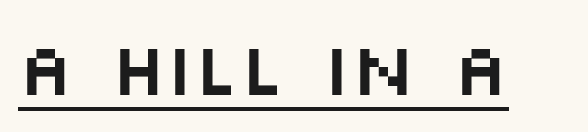
The image shows 74 px wide sans-serif type, upright; set normal letter spacing, underlined; medium stroke contrast and a large x-height.
